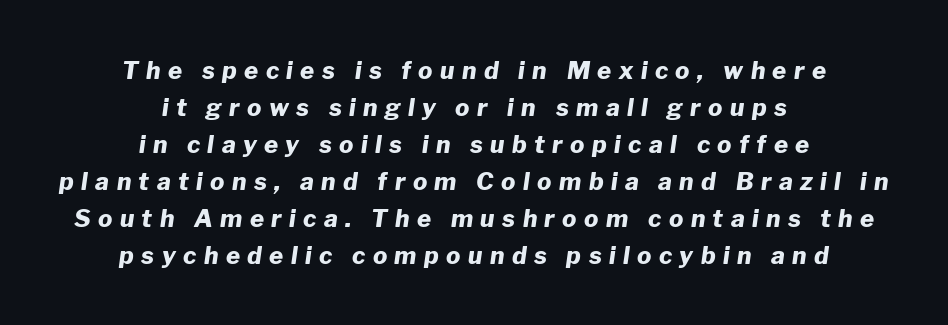
The image shows 24 px bold type, italic (leaning right); set centered, normal line spacing (1.54x), unusually wide letter spacing (+0.31 em), not underlined.
